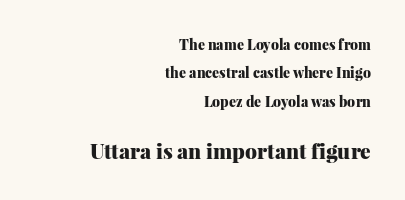
{"italic": "no", "bold": "yes", "underline": "no", "align": "right", "line_spacing": "loose", "line_spacing_ratio": 2.03, "letter_spacing": "normal", "letter_spacing_em": 0.0, "larger_block": "second", "size_ratio": 1.5, "glyph_px": 21}
